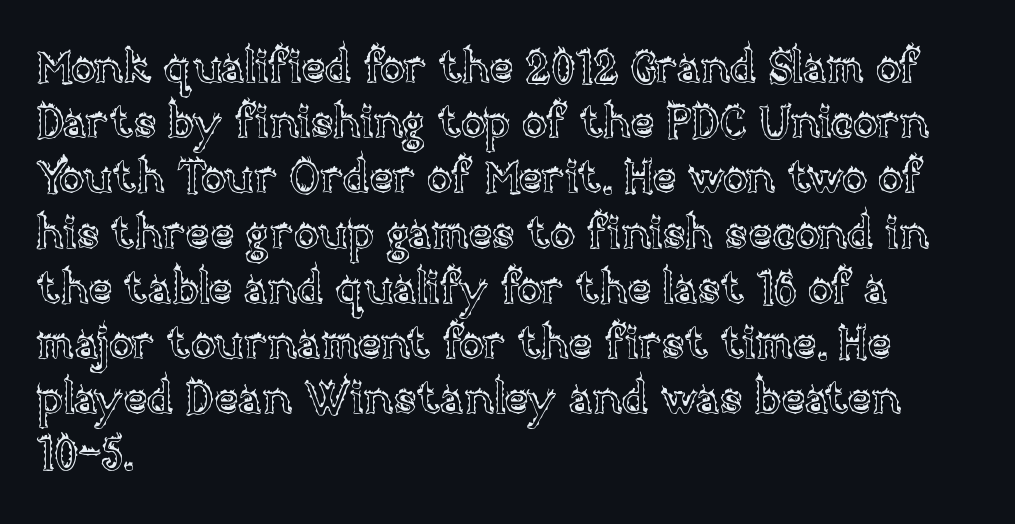
The gaps between neighbouring characters are ordinary and unremarkable. The passage shown is typed in a proportional face where columns would drift. Any mark beneath the type? The region is blank. You can tell it's not italic because the verticals are truly vertical. Typeset ragged right — the left edge is the straight one.
